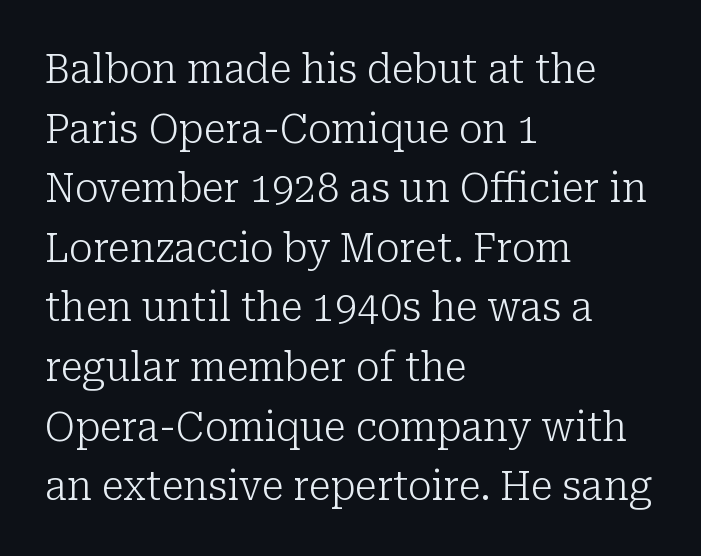
This sample uses an upright cut, with every glyph sitting square on the baseline. Note the varied advance widths — an 'i' is clearly narrower than an 'm'. This is not heavy type; no bold has been used. Examine the stroke ends and you'll spot serifs. Vertical spacing — default.
